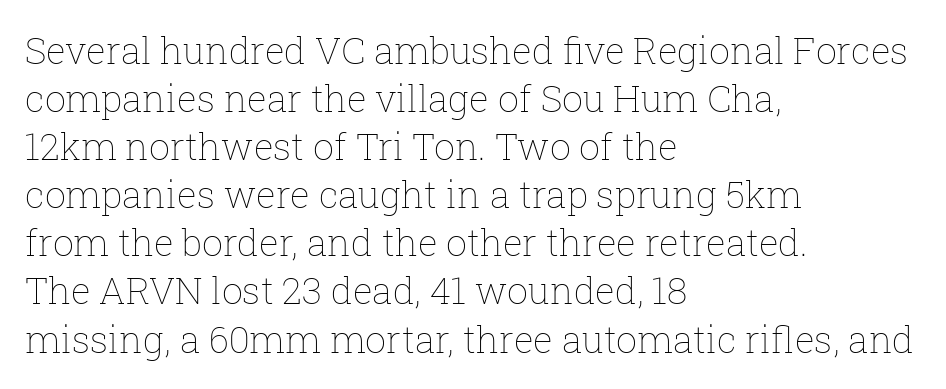
Q: Is the text bold? A: No.
Q: Is the text italic (slanted)? A: No, it is upright.
Q: Is the text underlined? A: No.
Q: How is the paragraph aligned? A: Left-aligned.
Q: Is the spacing between letters normal or unusually wide? A: Normal.
Q: Is the spacing between lines tight, normal or loose? A: Normal.
Q: Width (condensed, normal, or wide)? A: Normal.
Q: Stroke contrast? A: Low.
Q: x-height? A: Medium.
Q: Monospaced? A: No.
